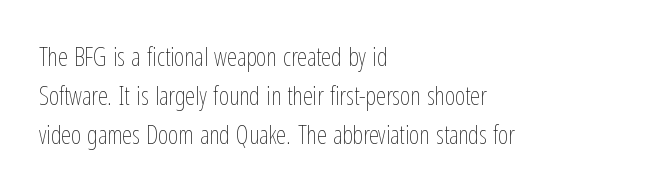
The space between consecutive lines is moderate. In terms of letterspacing, this is plain default setting. This rendering features lettering with no underline. Is the stroke heavy? The answer is a plain regular-or-lighter.
